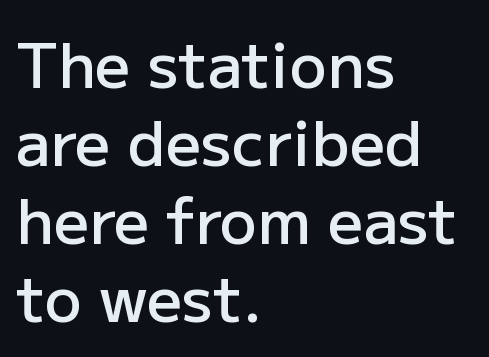
The image shows 62 px semibold sans-serif type, upright; set left-aligned, normal line spacing (1.26x), normal letter spacing, not underlined; low stroke contrast and a medium x-height.
